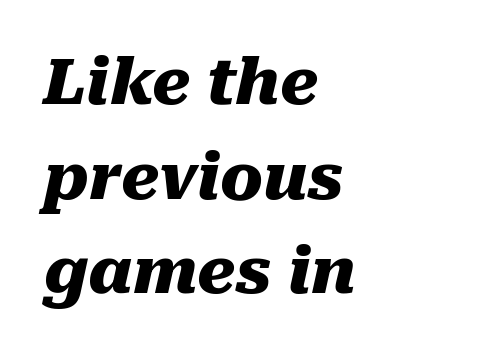
Q: Is the text bold? A: Yes.
Q: Is the text italic (slanted)? A: Yes, it leans right by about 10 degrees.
Q: Is the text underlined? A: No.
Q: How is the paragraph aligned? A: Left-aligned.
Q: Is the spacing between letters normal or unusually wide? A: Normal.
Q: Is the spacing between lines tight, normal or loose? A: Normal.
Q: Width (condensed, normal, or wide)? A: Normal.
Q: Stroke contrast? A: Medium.
Q: x-height? A: Medium.
Q: Monospaced? A: No.
